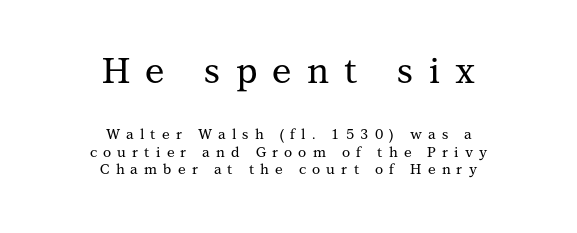
{"serif": "yes", "italic": "no", "width": "normal", "stroke_contrast": "medium", "x_height": "medium", "monospaced": "no", "underline": "no", "align": "center", "line_spacing": "normal", "line_spacing_ratio": 1.26, "letter_spacing": "wide", "letter_spacing_em": 0.44, "larger_block": "first", "size_ratio": 2.5, "glyph_px": 35}
